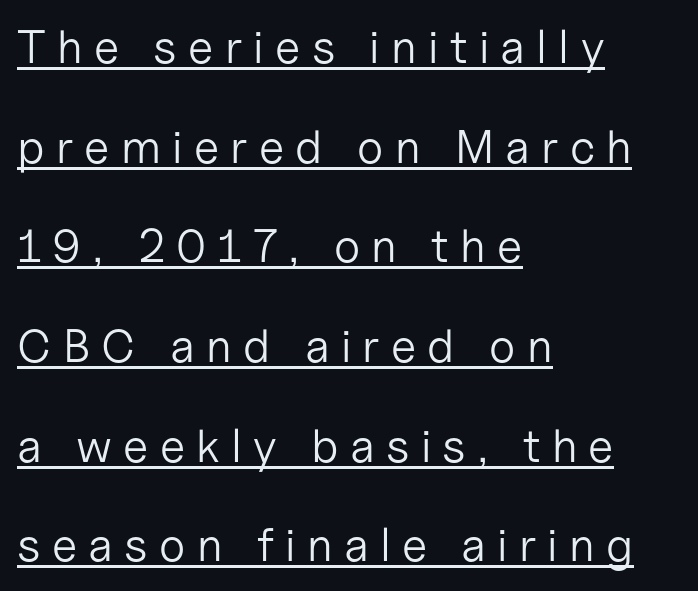
The image shows 47 px light sans-serif type, upright; set left-aligned, loose line spacing (2.12x), unusually wide letter spacing (+0.24 em), underlined; low stroke contrast and a medium x-height.
